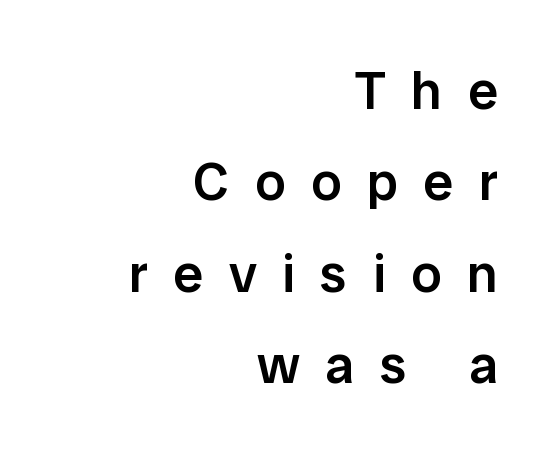
Q: Is the text bold? A: Semi-bold.
Q: Is the text italic (slanted)? A: No, it is upright.
Q: Is the typeface a serif or a sans-serif typeface? A: Sans-serif.
Q: Is the text underlined? A: No.
Q: How is the paragraph aligned? A: Right-aligned.
Q: Is the spacing between letters normal or unusually wide? A: Unusually wide.
Q: Is the spacing between lines tight, normal or loose? A: Normal.
Q: Width (condensed, normal, or wide)? A: Normal.
Q: Stroke contrast? A: Low.
Q: x-height? A: Medium.
Q: Monospaced? A: No.
